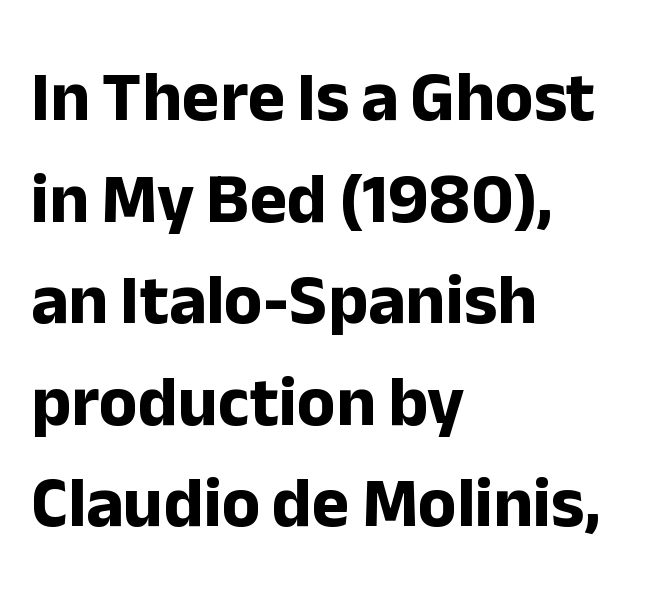
This sample is left-justified, so line endings fall wherever the words run out. This sample has the flowing, uneven cadence of proportional lettering. A bare baseline throughout the passage. The characters display no serif detailing; their extremities are plain.
